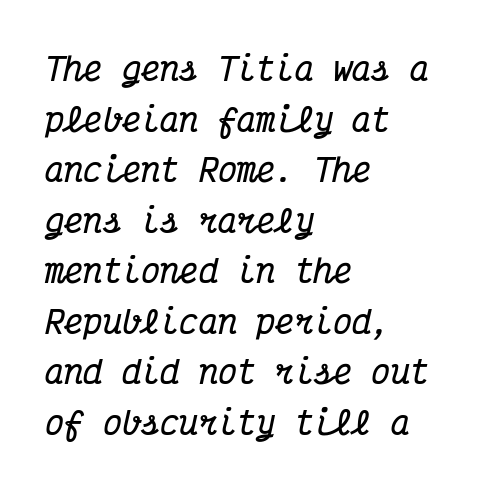
{"serif": "yes", "italic": "yes", "lean": "right", "slant_degrees": 12, "bold": "yes", "weight": "bold", "width": "condensed", "stroke_contrast": "medium", "x_height": "medium", "monospaced": "yes", "underline": "no", "align": "left", "line_spacing": "normal", "line_spacing_ratio": 1.58, "letter_spacing": "normal", "letter_spacing_em": 0.0, "glyph_px": 32}
